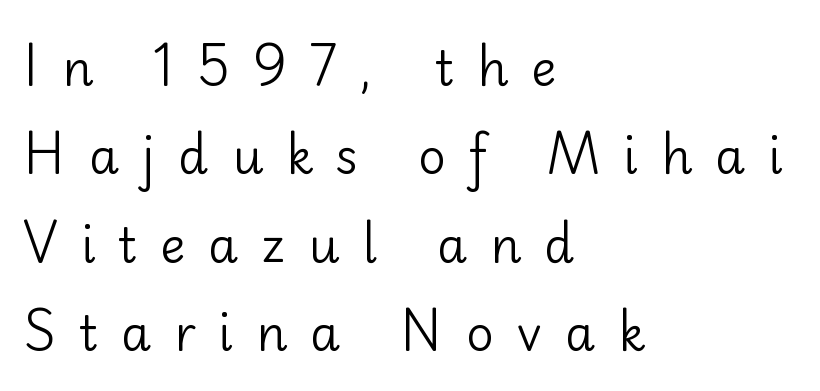
The image shows 48 px regular-weight sans-serif type, upright; set left-aligned, line spacing 1.84x, unusually wide letter spacing (+0.48 em), not underlined; low stroke contrast and a small x-height.
